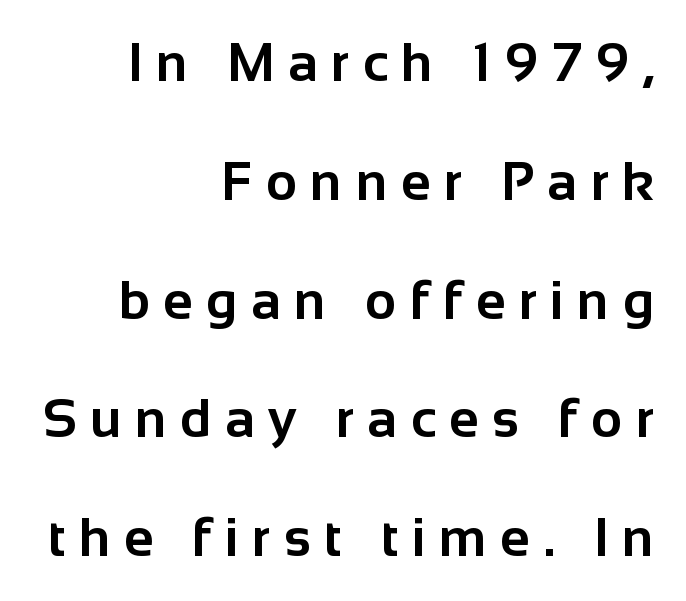
These lines have a slow, spaced-out rhythm from letter to letter. In CSS terms this would be text-align: right. Posture: vertical. Regarding leading, the lines here are spaced well apart. Strong, thick strokes mark this as bold type.
